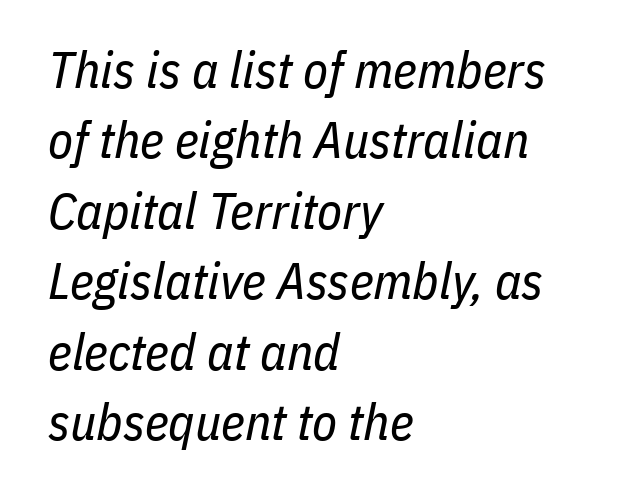
The image shows 51 px regular-weight, condensed type, italic (leaning right); set left-aligned, normal line spacing (1.38x), normal letter spacing, not underlined; low stroke contrast and a medium x-height.
